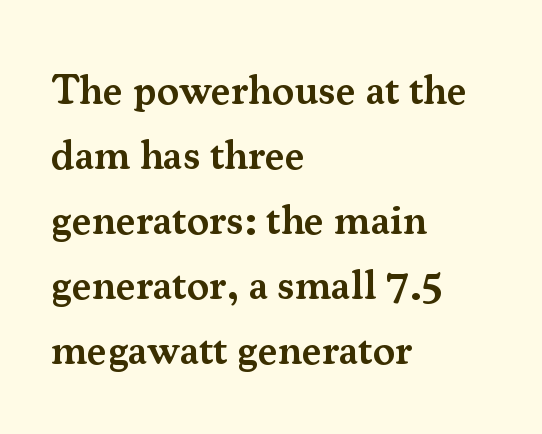
Reading down the column, the eye jumps a familiar distance to each next line. The strokes are fattened partway — semibold, not bold. Anything drawn beneath the words? Only blank space. A typesetter would mark this as roman, not italic.
